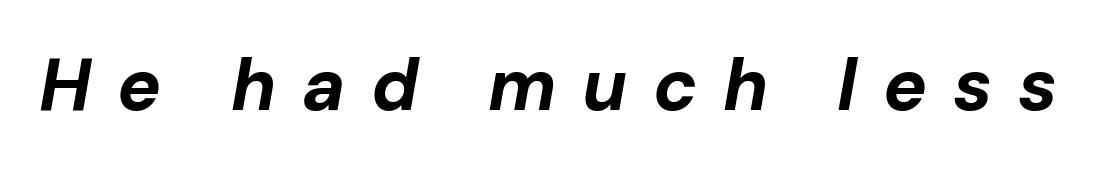
Q: Is the text bold? A: Yes.
Q: Is the text italic (slanted)? A: Yes, it leans right by about 10 degrees.
Q: Is the text underlined? A: No.
Q: Is the spacing between letters normal or unusually wide? A: Unusually wide.
Q: Width (condensed, normal, or wide)? A: Normal.
Q: Stroke contrast? A: Low.
Q: x-height? A: Medium.
Q: Monospaced? A: No.
